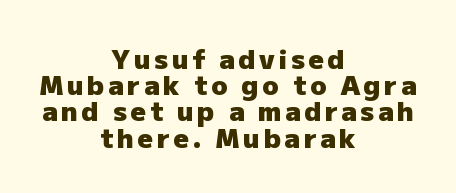
Q: Is the text bold? A: Yes.
Q: Is the text italic (slanted)? A: No, it is upright.
Q: Is the text underlined? A: No.
Q: How is the paragraph aligned? A: Centered.
Q: Is the spacing between lines tight, normal or loose? A: Tight.
